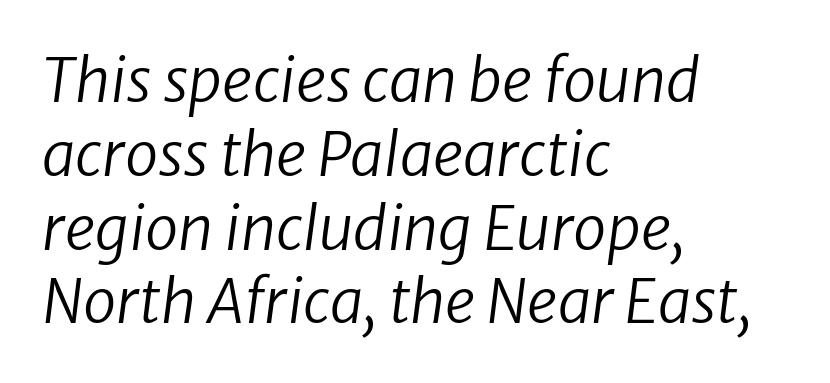
Quick note: italic. Stems here are at most as thick as an everyday book face. A clean baseline with only descenders dipping below it. Proportional: the letters do not fall into vertical columns.
